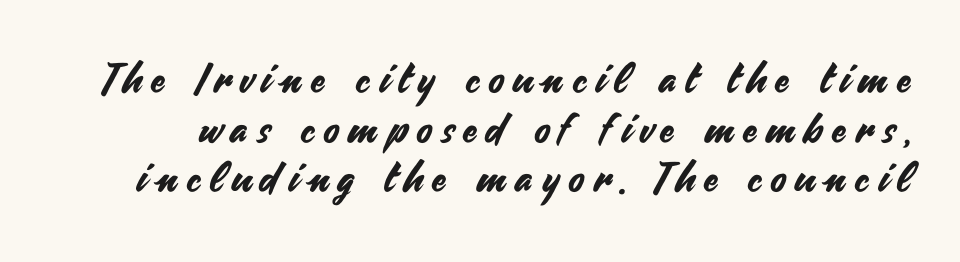
Q: Is the text italic (slanted)? A: Yes.
Q: Is the typeface a serif or a sans-serif typeface? A: Sans-serif.
Q: Is the text underlined? A: No.
Q: Is the spacing between letters normal or unusually wide? A: Unusually wide.
Q: Width (condensed, normal, or wide)? A: Normal.
Q: Stroke contrast? A: Medium.
Q: x-height? A: Small.
Q: Monospaced? A: No.
